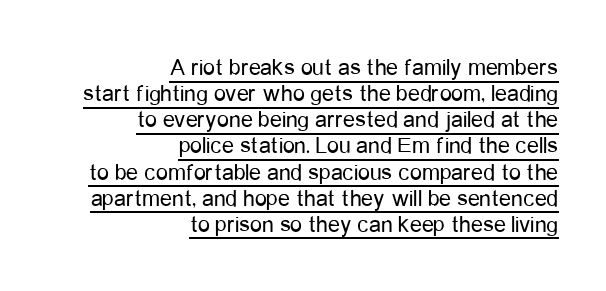
The image shows 24 px text type, upright; set right-aligned, tight line spacing (1.09x), normal letter spacing, underlined.
